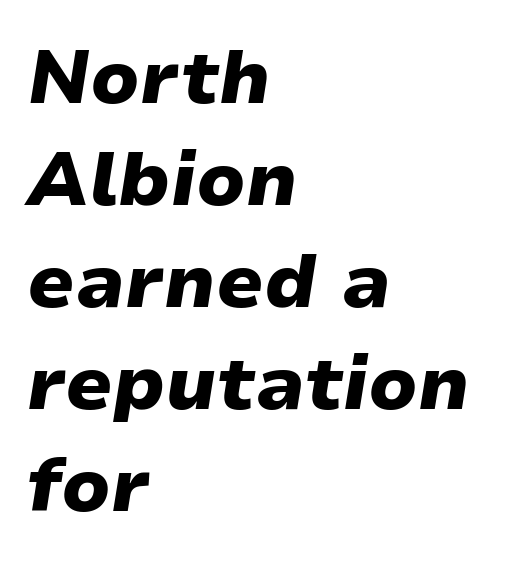
The image shows 75 px heavy, wide type, italic (leaning right); set left-aligned, normal line spacing (1.36x), normal letter spacing, not underlined; low stroke contrast and a medium x-height.
